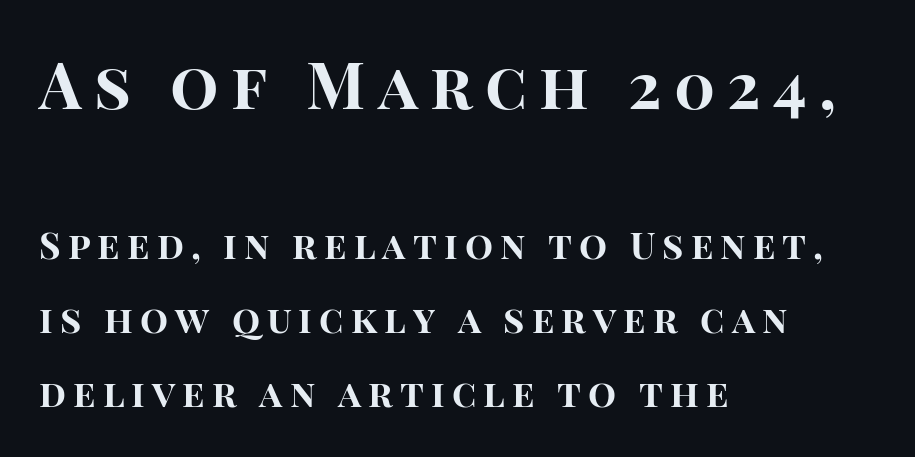
Q: Is the text bold? A: Yes.
Q: Is the text italic (slanted)? A: No, it is upright.
Q: Is the typeface a serif or a sans-serif typeface? A: Sans-serif.
Q: Is the text underlined? A: No.
Q: How is the paragraph aligned? A: Left-aligned.
Q: Is the spacing between lines tight, normal or loose? A: Loose.
Q: Which block of text is set in a larger size, the first (top) or the second (bottom)? A: The first (top) one.
Q: Width (condensed, normal, or wide)? A: Normal.
Q: Stroke contrast? A: High.
Q: x-height? A: Large.
Q: Monospaced? A: No.
